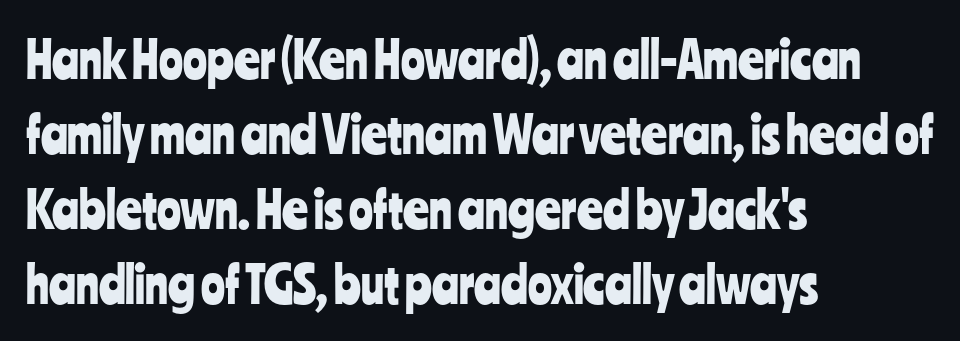
The image shows 50 px condensed sans-serif type, upright; set left-aligned, normal line spacing (1.5x), normal letter spacing, not underlined; low stroke contrast and a medium x-height.
